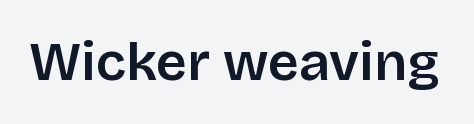
Letters rest on an invisible, unmarked baseline. Here the designer chose a conventional face with non-uniform glyph widths. The face used here is rendered with its standard letterfit. A typesetter would label this face a sans. A fair bit of extra ink — the face is semibold, not bold. The font's upright variant was chosen for this text.
